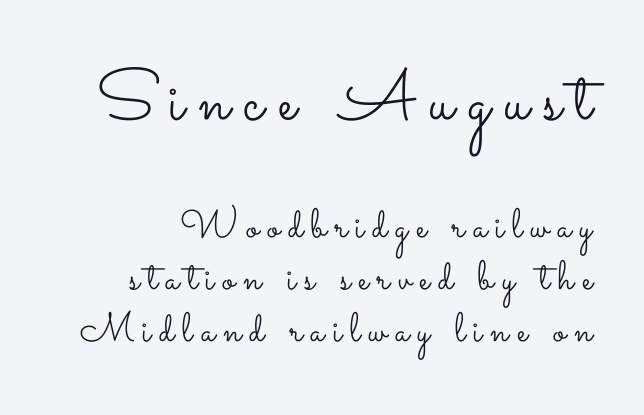
The image shows 71 px light, wide type; set normal line spacing (1.26x), unusually wide letter spacing (+0.2 em), not underlined; the first (top) block is 1.73x larger; low stroke contrast and a small x-height.
